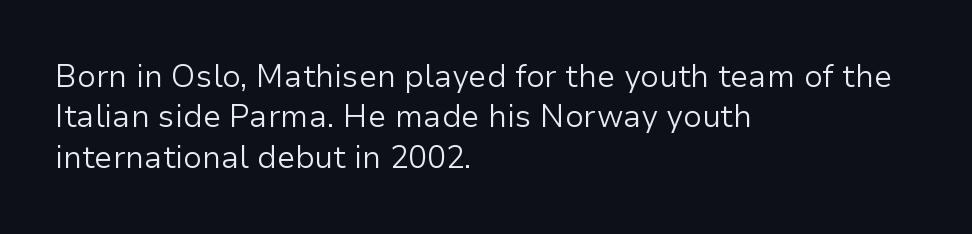
Here the designer chose a conventional face with non-uniform glyph widths. Notice how the stems are strictly vertical — no italics here. Heaviness? Minimal to ordinary, like unemphasized prose. Typeset ragged right — the left edge is the straight one. Note: no serifs on the glyphs.
